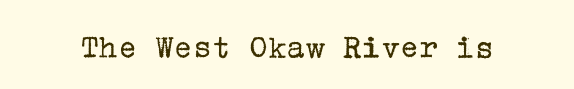
{"serif": "yes", "italic": "no", "bold": "no", "weight": "regular", "width": "normal", "stroke_contrast": "low", "x_height": "medium", "underline": "no", "letter_spacing": "normal", "letter_spacing_em": 0.0, "glyph_px": 35}
